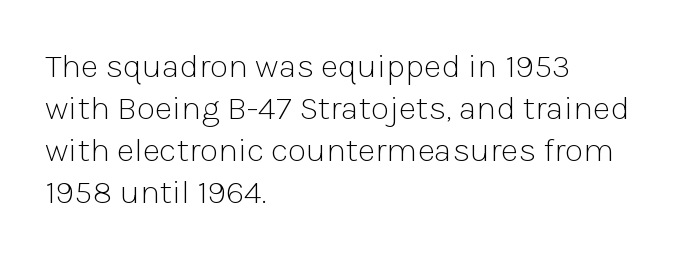
Q: Is the text bold? A: No.
Q: Is the text italic (slanted)? A: No, it is upright.
Q: Is the typeface a serif or a sans-serif typeface? A: Sans-serif.
Q: Is the text underlined? A: No.
Q: How is the paragraph aligned? A: Left-aligned.
Q: Is the spacing between letters normal or unusually wide? A: Normal.
Q: Width (condensed, normal, or wide)? A: Normal.
Q: Stroke contrast? A: Low.
Q: x-height? A: Medium.
Q: Monospaced? A: No.
